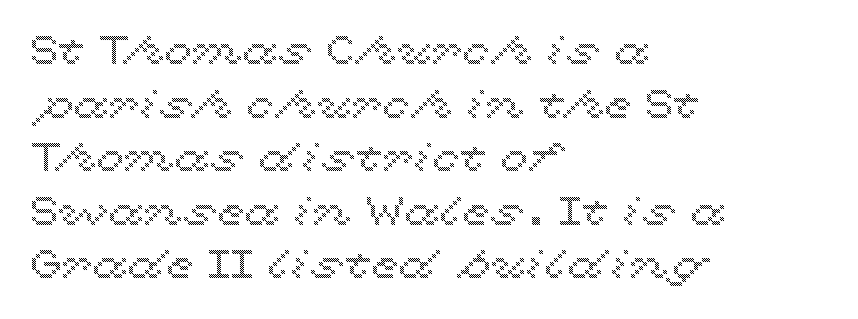
{"width": "wide", "x_height": "medium", "monospaced": "no", "underline": "no", "align": "left", "line_spacing": "normal", "line_spacing_ratio": 1.34, "letter_spacing": "normal", "letter_spacing_em": 0.0, "glyph_px": 40}
